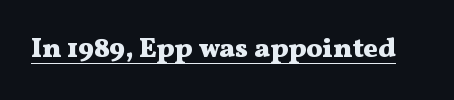
The image shows 27 px bold type, upright; set normal letter spacing, underlined.
